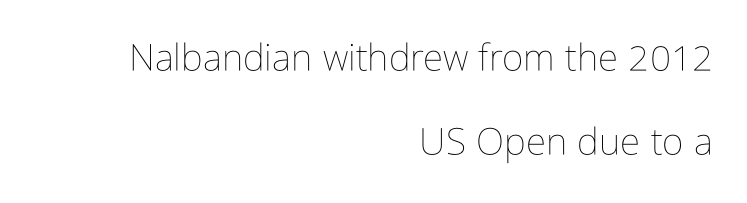
Stems and bowls with no extra thickness — not bold. Glance below the letters and you will spot only blank space. Is the block centered? No — it sits flush against the right margin. Is this a fixed-width face? No — the glyphs have proportional, varying widths. The typography opts for an upright posture over an oblique one.
